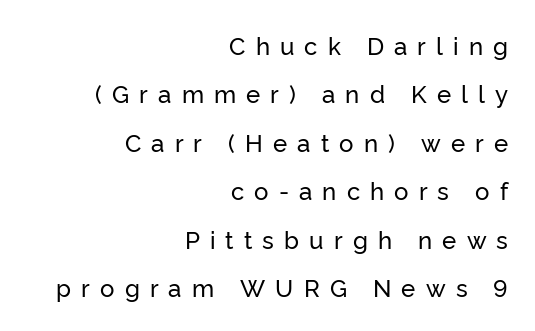
{"italic": "no", "underline": "no", "align": "right", "line_spacing": "loose", "line_spacing_ratio": 2.02, "letter_spacing": "wide", "letter_spacing_em": 0.42, "glyph_px": 24}
